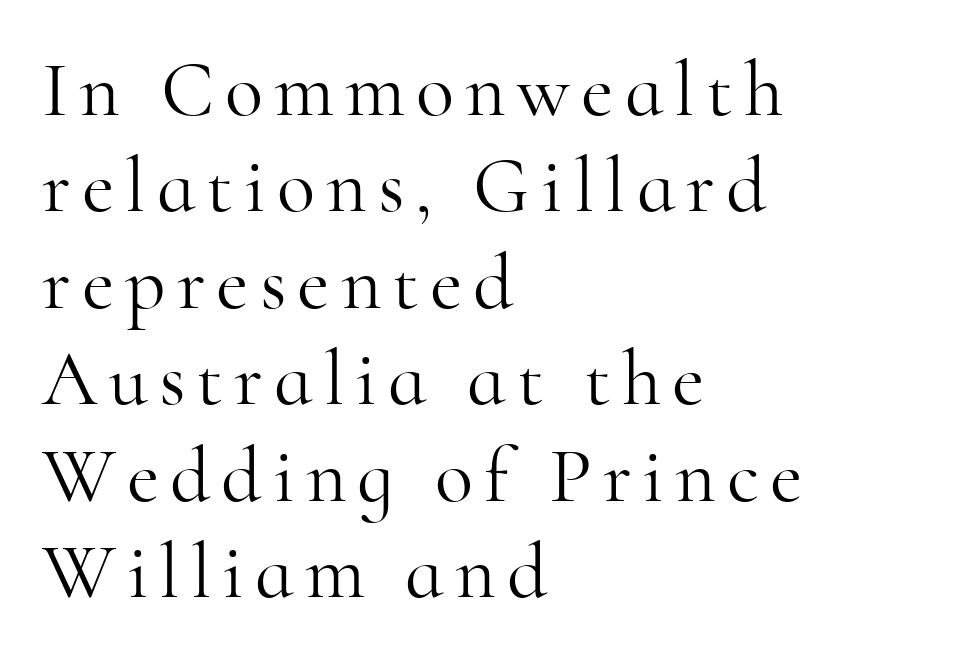
Q: Is the text bold? A: No.
Q: Is the text italic (slanted)? A: No, it is upright.
Q: Is the typeface a serif or a sans-serif typeface? A: Serif.
Q: Is the text underlined? A: No.
Q: How is the paragraph aligned? A: Left-aligned.
Q: Width (condensed, normal, or wide)? A: Normal.
Q: Stroke contrast? A: High.
Q: x-height? A: Small.
Q: Monospaced? A: No.
